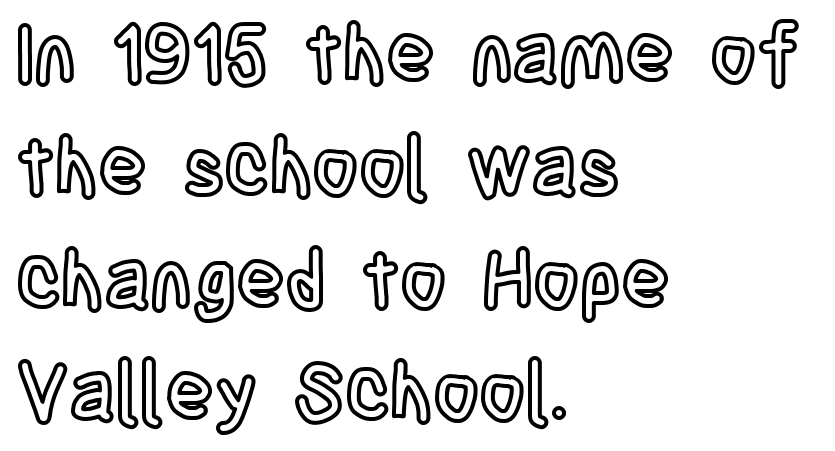
The image shows 80 px condensed type, upright; set left-aligned, normal line spacing (1.41x), normal letter spacing, not underlined; a large x-height.
